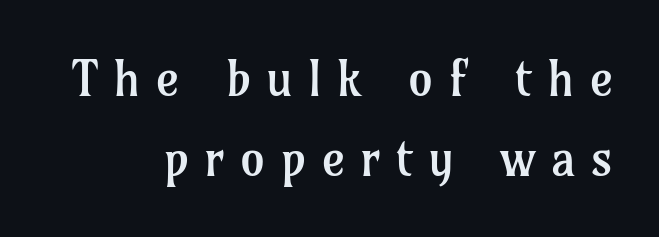
The image shows 50 px regular-weight serif type, upright; set right-aligned, normal line spacing (1.61x), unusually wide letter spacing (+0.3 em), not underlined; low stroke contrast and a medium x-height.
